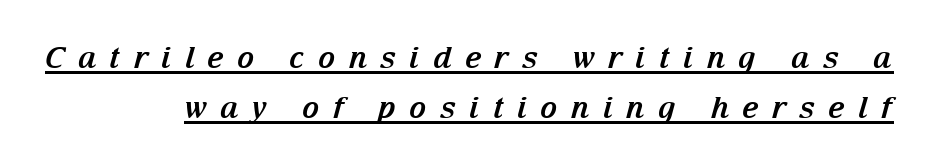
Q: Is the text bold? A: Yes.
Q: Is the text italic (slanted)? A: Yes, it leans right by about 15 degrees.
Q: Is the typeface a serif or a sans-serif typeface? A: Serif.
Q: Is the text underlined? A: Yes.
Q: How is the paragraph aligned? A: Right-aligned.
Q: Is the spacing between letters normal or unusually wide? A: Unusually wide.
Q: Is the spacing between lines tight, normal or loose? A: Normal.
Q: Width (condensed, normal, or wide)? A: Normal.
Q: Stroke contrast? A: Medium.
Q: x-height? A: Medium.
Q: Monospaced? A: No.
